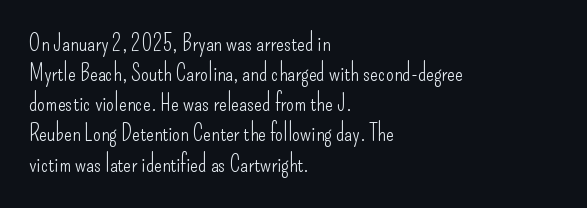
Teacher's note: observe the even left margin — that is flush-left alignment. Does extra space separate the letters? No, they use regular spacing. In terms of posture, this sample is upright. The glyphs are unaccompanied by any horizontal stroke below them. The lines sit at an ordinary, default distance from one another.
